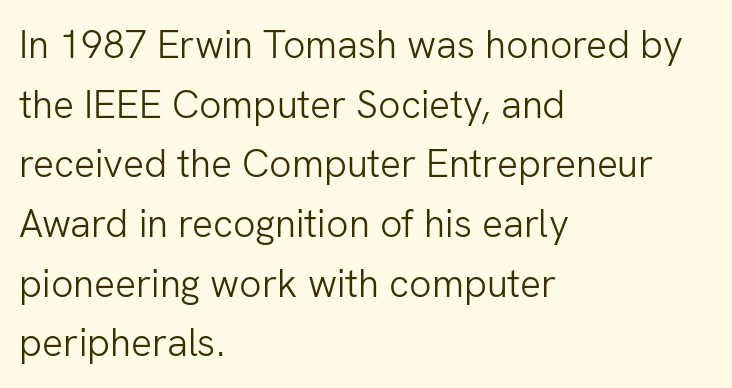
Q: Is the text bold? A: No.
Q: Is the text italic (slanted)? A: No, it is upright.
Q: Is the typeface a serif or a sans-serif typeface? A: Sans-serif.
Q: Is the text underlined? A: No.
Q: How is the paragraph aligned? A: Left-aligned.
Q: Is the spacing between letters normal or unusually wide? A: Normal.
Q: Is the spacing between lines tight, normal or loose? A: Normal.
Q: Width (condensed, normal, or wide)? A: Normal.
Q: Stroke contrast? A: Low.
Q: x-height? A: Medium.
Q: Monospaced? A: No.
